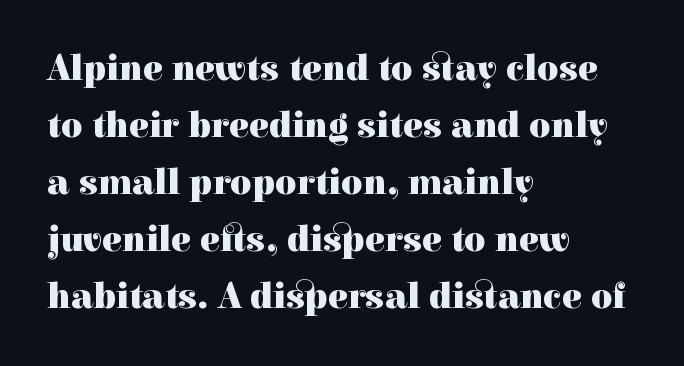
Q: Is the text bold? A: Yes.
Q: Is the text italic (slanted)? A: No, it is upright.
Q: Is the typeface a serif or a sans-serif typeface? A: Serif.
Q: Is the text underlined? A: No.
Q: How is the paragraph aligned? A: Left-aligned.
Q: Is the spacing between letters normal or unusually wide? A: Normal.
Q: Is the spacing between lines tight, normal or loose? A: Normal.
Q: Width (condensed, normal, or wide)? A: Normal.
Q: x-height? A: Medium.
Q: Monospaced? A: No.
